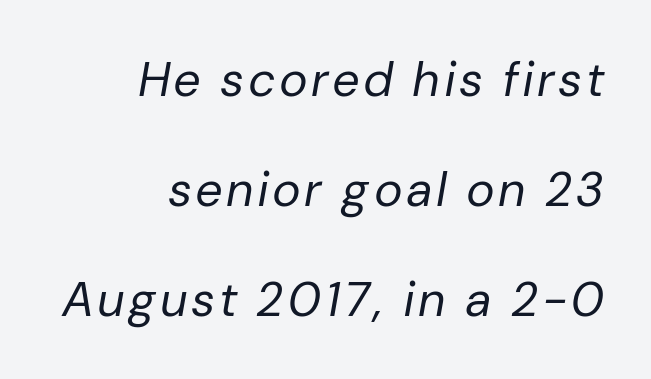
The image shows 48 px regular-weight type, italic (leaning right); set right-aligned, loose line spacing (2.29x), not underlined; low stroke contrast and a medium x-height.
